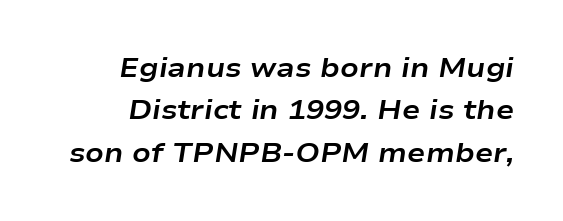
Emphasis-style slanted type is in use. Students, note that the glyphs here touch the page at normal intervals. The ragged edge is on the left, which tells us the setting is flush right. One glance says typical: line gaps are just what's usual. These words are printed bold, with thick strokes throughout. Beneath every word, the page is bare.
